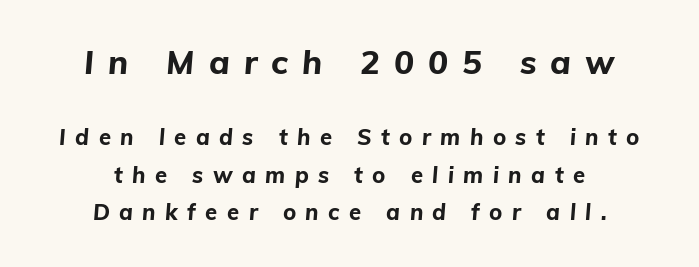
The image shows 33 px bold type, italic (leaning right); set centered, normal line spacing (1.7x), unusually wide letter spacing (+0.43 em), not underlined; the first (top) block is 1.5x larger; low stroke contrast and a medium x-height.
